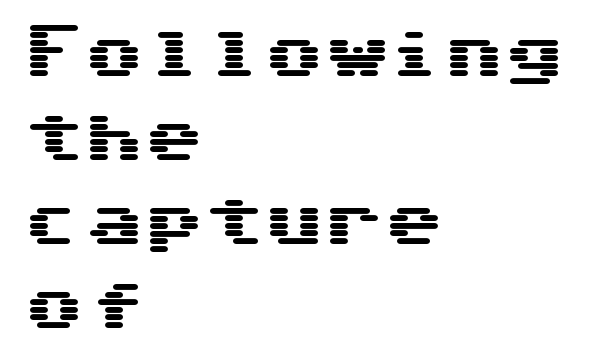
{"serif": "no", "italic": "no", "width": "wide", "stroke_contrast": "medium", "x_height": "medium", "underline": "no", "align": "left", "line_spacing": "normal", "line_spacing_ratio": 1.4, "letter_spacing": "normal", "letter_spacing_em": 0.0, "glyph_px": 60}
